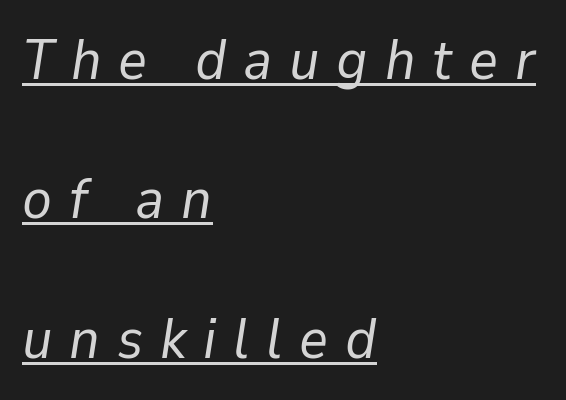
In CSS terms this would be text-align: left. No chunkiness to these letters — they're not bold. Emphasis is given by a line drawn under the lettering. You could only call the tracking loose — the letters float apart.
